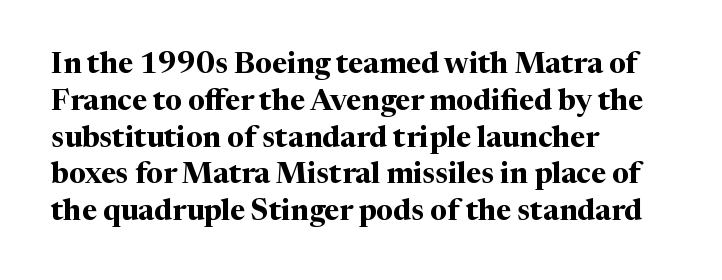
{"serif": "yes", "italic": "no", "bold": "yes", "weight": "bold", "width": "normal", "stroke_contrast": "medium", "x_height": "medium", "monospaced": "no", "underline": "no", "align": "left", "line_spacing": "normal", "line_spacing_ratio": 1.27, "letter_spacing": "normal", "letter_spacing_em": 0.0, "glyph_px": 29}
